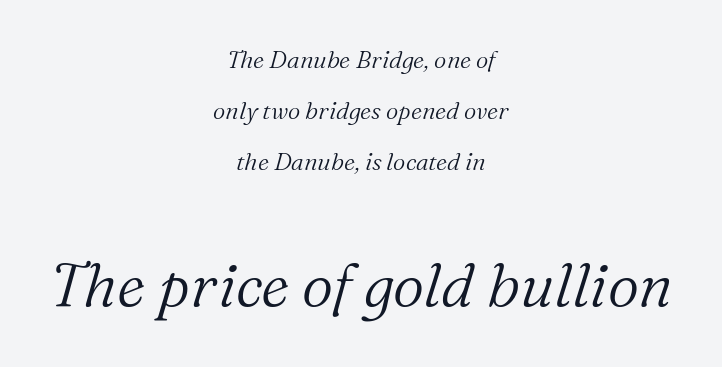
Q: Is the text bold? A: No.
Q: Is the text italic (slanted)? A: Yes, it leans right by about 16 degrees.
Q: Is the typeface a serif or a sans-serif typeface? A: Serif.
Q: Is the text underlined? A: No.
Q: How is the paragraph aligned? A: Centered.
Q: Is the spacing between letters normal or unusually wide? A: Normal.
Q: Is the spacing between lines tight, normal or loose? A: Loose.
Q: Which block of text is set in a larger size, the first (top) or the second (bottom)? A: The second (bottom) one.
Q: Width (condensed, normal, or wide)? A: Normal.
Q: Stroke contrast? A: Medium.
Q: x-height? A: Medium.
Q: Monospaced? A: No.
